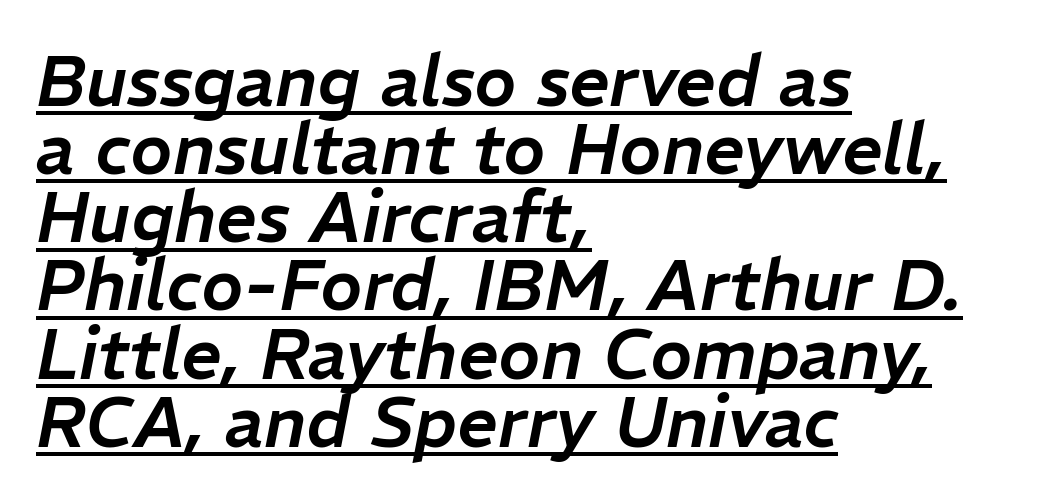
{"italic": "yes", "lean": "right", "slant_degrees": 11, "width": "normal", "stroke_contrast": "low", "x_height": "medium", "monospaced": "no", "underline": "yes", "align": "left", "line_spacing": "tight", "line_spacing_ratio": 0.96, "letter_spacing": "normal", "letter_spacing_em": 0.0, "glyph_px": 71}
